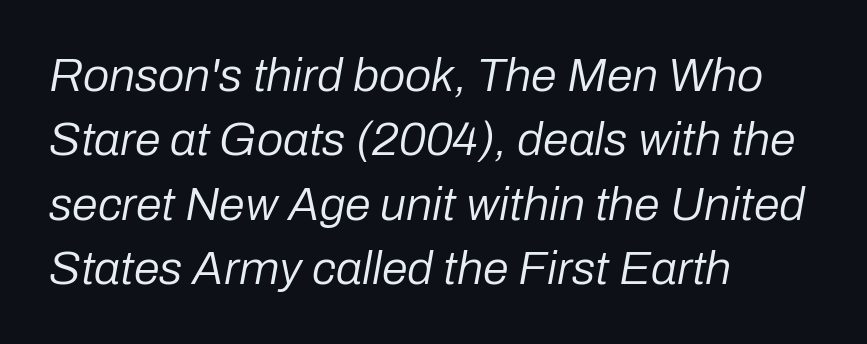
The image shows 47 px regular-weight type, italic (leaning right); set left-aligned, normal line spacing (1.37x), normal letter spacing, not underlined; low stroke contrast and a medium x-height.
